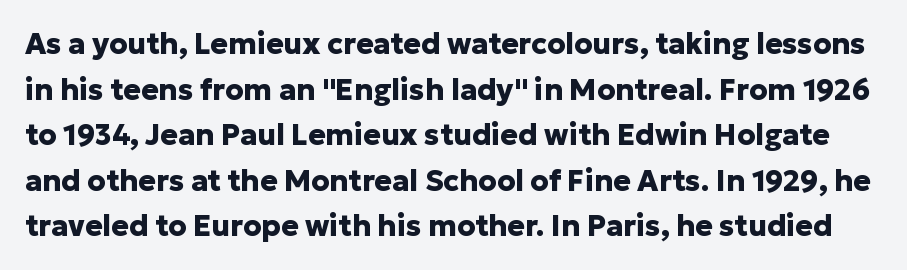
Q: Is the text bold? A: Yes.
Q: Is the text italic (slanted)? A: No, it is upright.
Q: Is the typeface a serif or a sans-serif typeface? A: Sans-serif.
Q: Is the text underlined? A: No.
Q: Is the spacing between letters normal or unusually wide? A: Normal.
Q: Is the spacing between lines tight, normal or loose? A: Normal.
Q: Width (condensed, normal, or wide)? A: Normal.
Q: Stroke contrast? A: Low.
Q: x-height? A: Medium.
Q: Monospaced? A: No.
